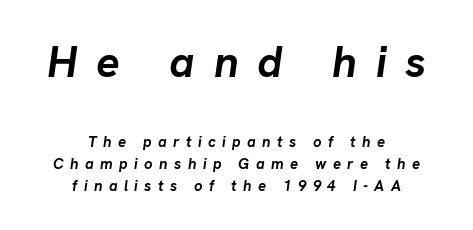
Q: Is the text bold? A: Yes.
Q: Is the text italic (slanted)? A: Yes, it leans right by about 8 degrees.
Q: Is the text underlined? A: No.
Q: How is the paragraph aligned? A: Centered.
Q: Is the spacing between letters normal or unusually wide? A: Unusually wide.
Q: Is the spacing between lines tight, normal or loose? A: Normal.
Q: Which block of text is set in a larger size, the first (top) or the second (bottom)? A: The first (top) one.
Q: Width (condensed, normal, or wide)? A: Normal.
Q: Stroke contrast? A: Low.
Q: x-height? A: Medium.
Q: Monospaced? A: No.
